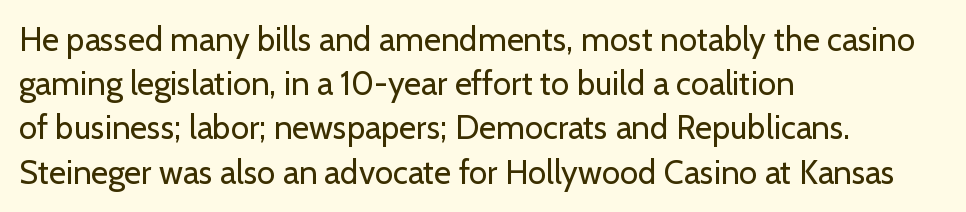
Q: Is the text bold? A: No.
Q: Is the text italic (slanted)? A: No, it is upright.
Q: Is the typeface a serif or a sans-serif typeface? A: Sans-serif.
Q: Is the text underlined? A: No.
Q: How is the paragraph aligned? A: Left-aligned.
Q: Is the spacing between letters normal or unusually wide? A: Normal.
Q: Is the spacing between lines tight, normal or loose? A: Normal.
Q: Width (condensed, normal, or wide)? A: Normal.
Q: Stroke contrast? A: Low.
Q: x-height? A: Medium.
Q: Monospaced? A: No.
